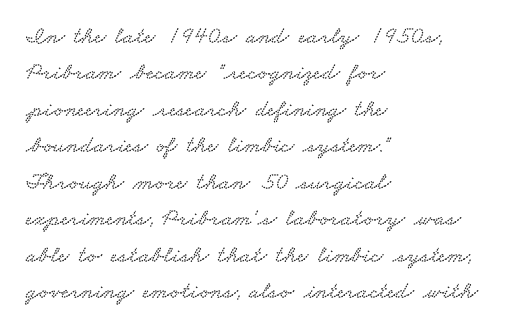
{"underline": "no", "align": "left", "line_spacing": "normal", "line_spacing_ratio": 1.52, "letter_spacing": "normal", "letter_spacing_em": 0.0, "glyph_px": 24}
